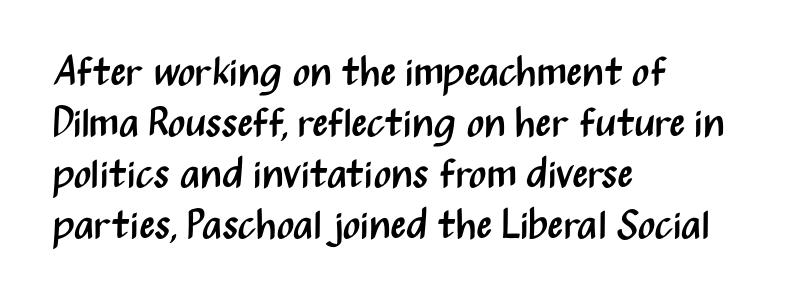
Descenders hang freely into open space. The passage shown is not bold in any degree. This rendering uses left alignment, leaving the right contour irregular. Type style note: lacks serifs. Each letter keeps its own natural width here, so spacing adapts to shape. Here the glyphs are tracked normally, forming tight word shapes.
